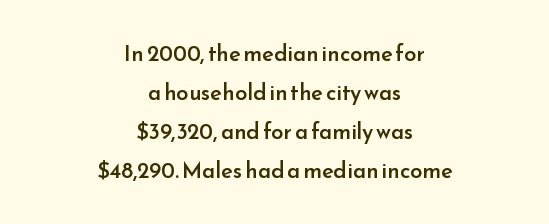
Horizontally, the lines are justified to the midpoint only. In terms of weight, the rendering is demibold, just under bold. Style check: upright. The rendering keeps characters at their native spacing. The baseline area is clear.
